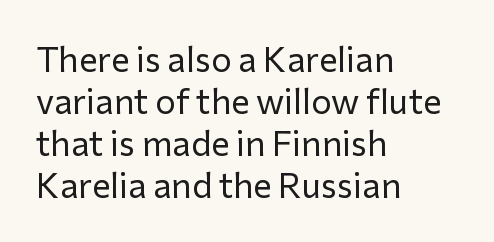
Q: Is the text bold? A: No.
Q: Is the text italic (slanted)? A: No, it is upright.
Q: Is the typeface a serif or a sans-serif typeface? A: Sans-serif.
Q: Is the text underlined? A: No.
Q: How is the paragraph aligned? A: Left-aligned.
Q: Is the spacing between letters normal or unusually wide? A: Normal.
Q: Width (condensed, normal, or wide)? A: Normal.
Q: Stroke contrast? A: Low.
Q: x-height? A: Medium.
Q: Monospaced? A: No.
